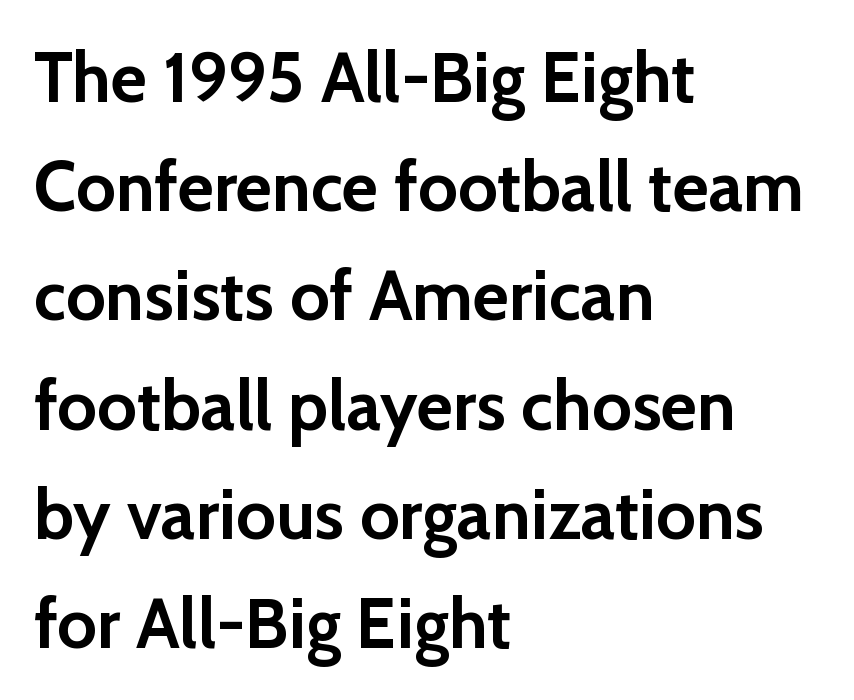
This sample uses plain, unmodified letter spacing. Pretty heavy lettering here — definitely bold. Reading down the block, your eye returns to a fixed left position each line. Anything drawn beneath the words? Only blank space. The designer went with a sans here, leaving each stem footless.
